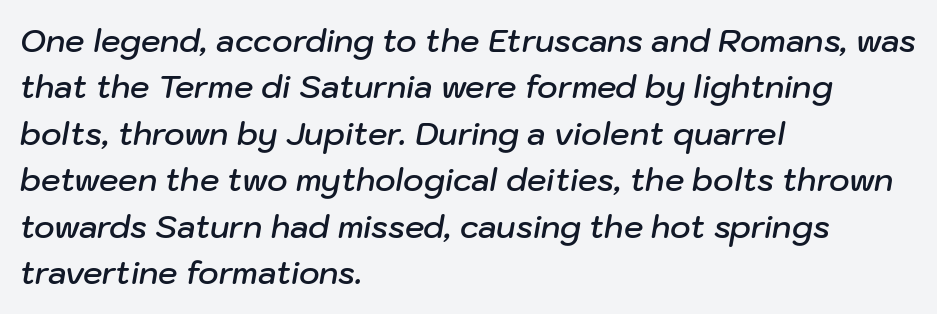
The image shows 31 px semibold type, italic (leaning right); set left-aligned, normal line spacing (1.5x), normal letter spacing, not underlined; low stroke contrast and a medium x-height.
